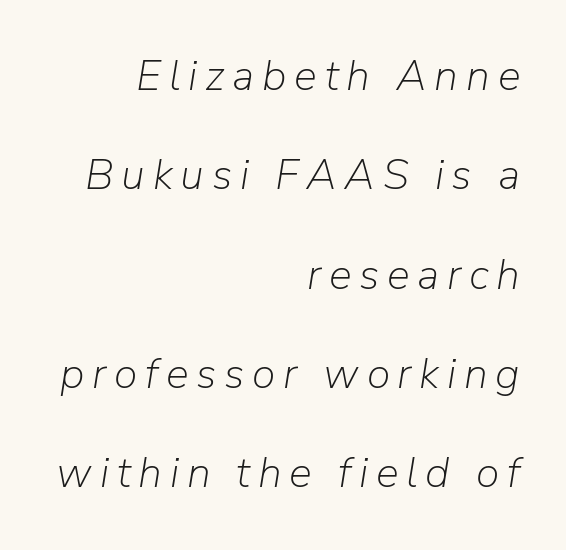
{"italic": "yes", "lean": "right", "slant_degrees": 9, "bold": "no", "weight": "light", "width": "normal", "stroke_contrast": "low", "x_height": "medium", "monospaced": "no", "underline": "no", "align": "right", "line_spacing": "loose", "line_spacing_ratio": 2.31, "glyph_px": 43}
